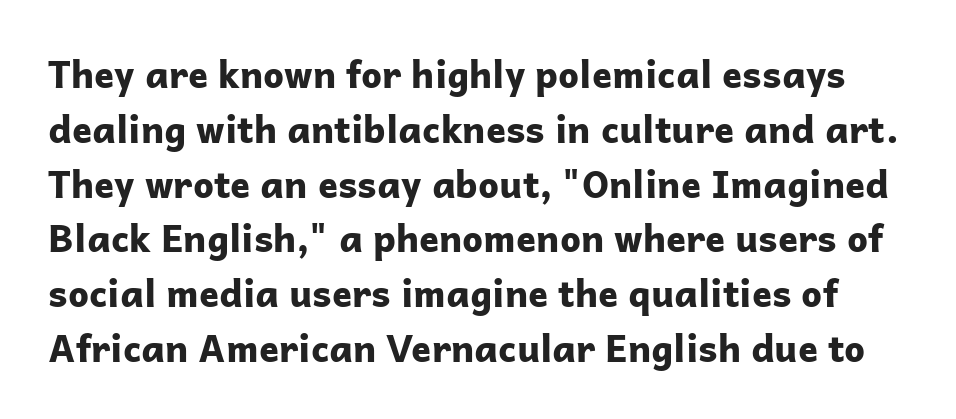
Q: Is the text bold? A: Yes.
Q: Is the text italic (slanted)? A: No, it is upright.
Q: Is the typeface a serif or a sans-serif typeface? A: Sans-serif.
Q: Is the text underlined? A: No.
Q: Is the spacing between letters normal or unusually wide? A: Normal.
Q: Is the spacing between lines tight, normal or loose? A: Normal.
Q: Width (condensed, normal, or wide)? A: Normal.
Q: Stroke contrast? A: Low.
Q: x-height? A: Medium.
Q: Monospaced? A: No.
